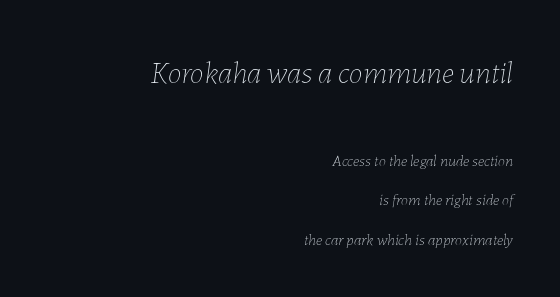
{"italic": "yes", "lean": "right", "slant_degrees": 7, "bold": "no", "weight": "thin", "width": "normal", "stroke_contrast": "low", "x_height": "medium", "monospaced": "no", "underline": "no", "align": "right", "line_spacing": "loose", "line_spacing_ratio": 2.44, "letter_spacing": "normal", "letter_spacing_em": 0.0, "larger_block": "first", "size_ratio": 1.94, "glyph_px": 31}
